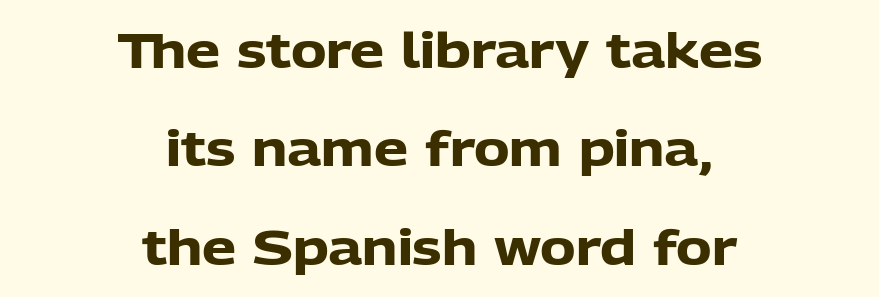
Q: Is the text bold? A: Yes.
Q: Is the text italic (slanted)? A: No, it is upright.
Q: Is the typeface a serif or a sans-serif typeface? A: Sans-serif.
Q: Is the text underlined? A: No.
Q: How is the paragraph aligned? A: Centered.
Q: Is the spacing between letters normal or unusually wide? A: Normal.
Q: Is the spacing between lines tight, normal or loose? A: Loose.
Q: Width (condensed, normal, or wide)? A: Normal.
Q: Stroke contrast? A: Low.
Q: x-height? A: Medium.
Q: Monospaced? A: No.
